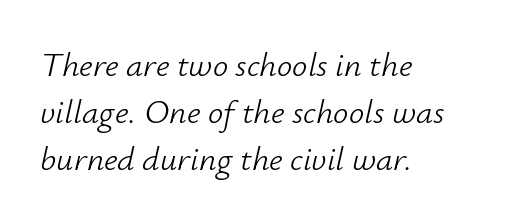
Q: Is the text bold? A: No.
Q: Is the text italic (slanted)? A: Yes, it leans right by about 12 degrees.
Q: Is the text underlined? A: No.
Q: How is the paragraph aligned? A: Left-aligned.
Q: Is the spacing between letters normal or unusually wide? A: Normal.
Q: Is the spacing between lines tight, normal or loose? A: Normal.
Q: Width (condensed, normal, or wide)? A: Normal.
Q: Stroke contrast? A: Low.
Q: x-height? A: Small.
Q: Monospaced? A: No.
